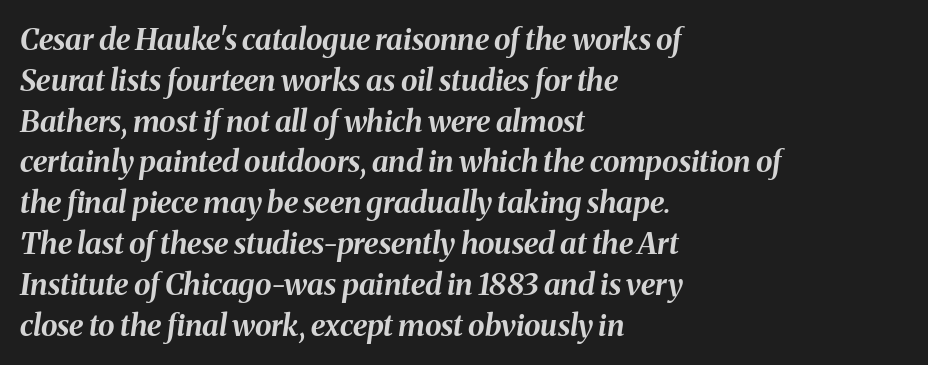
The image shows 30 px bold type, italic (leaning right); set left-aligned, normal line spacing (1.36x), normal letter spacing, not underlined; medium stroke contrast and a medium x-height.
